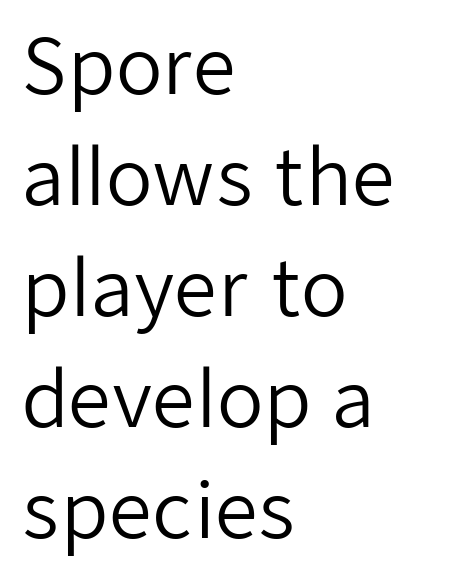
{"serif": "no", "italic": "no", "bold": "no", "weight": "regular", "width": "normal", "stroke_contrast": "low", "x_height": "medium", "monospaced": "no", "underline": "no", "align": "left", "line_spacing": "normal", "line_spacing_ratio": 1.46, "letter_spacing": "normal", "letter_spacing_em": 0.0, "glyph_px": 76}
